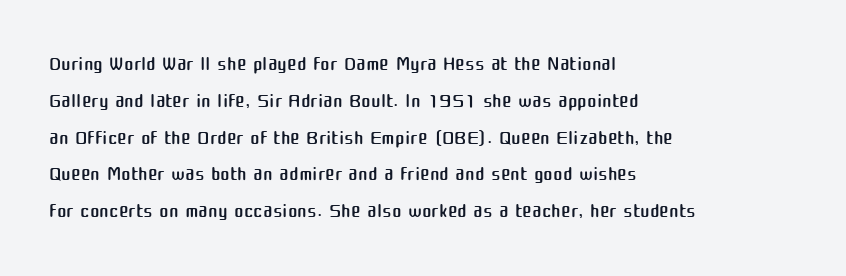
The image shows 29 px regular-weight sans-serif type, upright; set left-aligned, normal line spacing (1.27x), normal letter spacing, not underlined; medium stroke contrast and a medium x-height.
